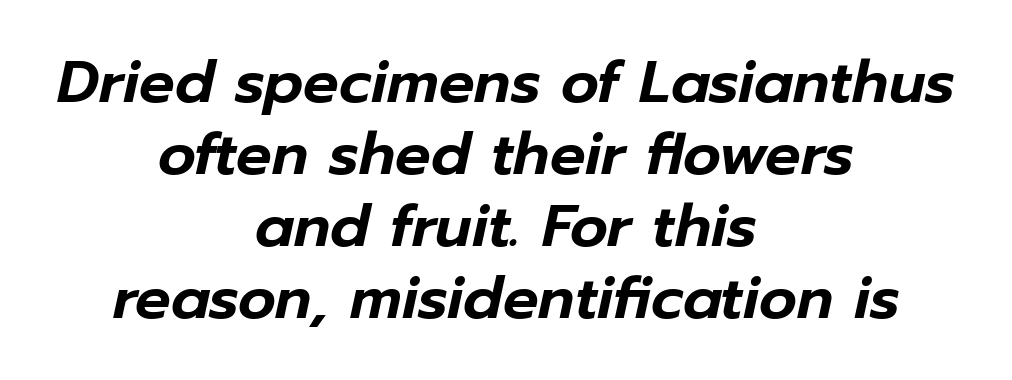
Compared with typical body copy, the letter spacing here is the same. The zone under the glyphs is completely vacant. Every row of glyphs is offset so its center matches the block's center. Each letter keeps its own natural width here, so spacing adapts to shape.
